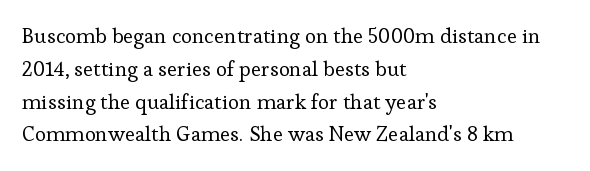
The image shows 21 px text type, upright; set left-aligned, normal line spacing (1.56x), normal letter spacing, not underlined.
